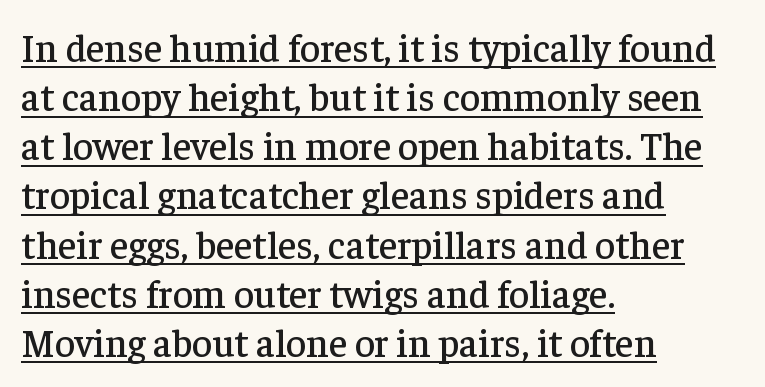
Look at the bottom of the vertical strokes: they flare into serifs here. Between one letter and the next there's only the usual sliver of space. Somebody hit Ctrl+U on this one — the words are underlined. Line beginnings align vertically; line endings do not. Style check: upright.
